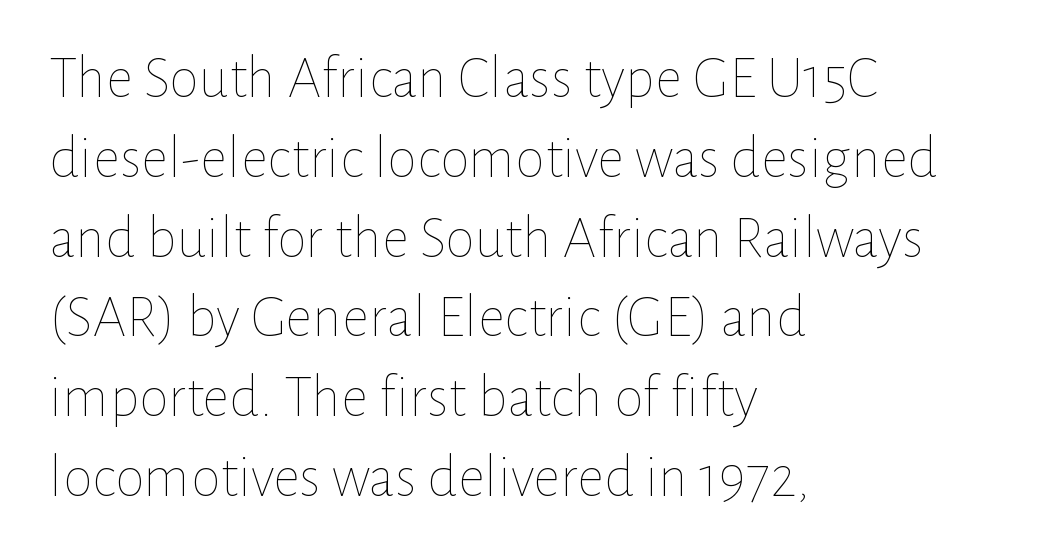
Summary of weight: not heavy and not bold. When letters stand straight like this, we call the style roman or upright. A classic flush-left, rag-right setting is used for this passage. Character widths vary here, with narrow letters taking less room than wide ones.
